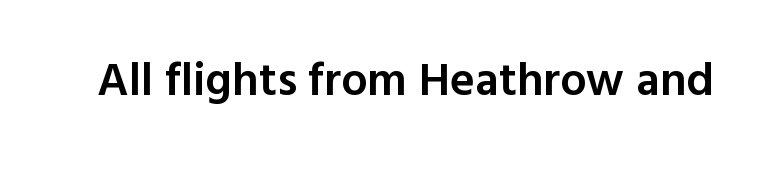
Q: Is the text bold? A: Semi-bold.
Q: Is the text italic (slanted)? A: No, it is upright.
Q: Is the typeface a serif or a sans-serif typeface? A: Sans-serif.
Q: Is the text underlined? A: No.
Q: Is the spacing between letters normal or unusually wide? A: Normal.
Q: Width (condensed, normal, or wide)? A: Normal.
Q: x-height? A: Medium.
Q: Monospaced? A: No.
